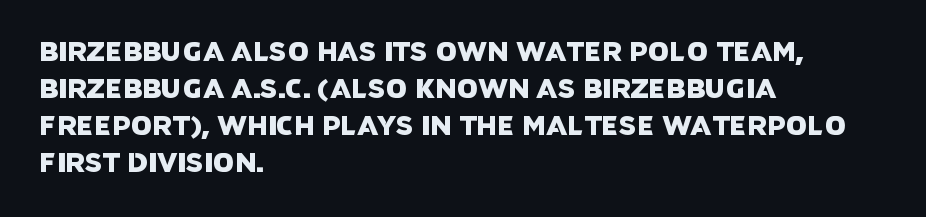
Q: Is the text underlined? A: No.
Q: How is the paragraph aligned? A: Left-aligned.
Q: Is the spacing between letters normal or unusually wide? A: Normal.
Q: Is the spacing between lines tight, normal or loose? A: Normal.
